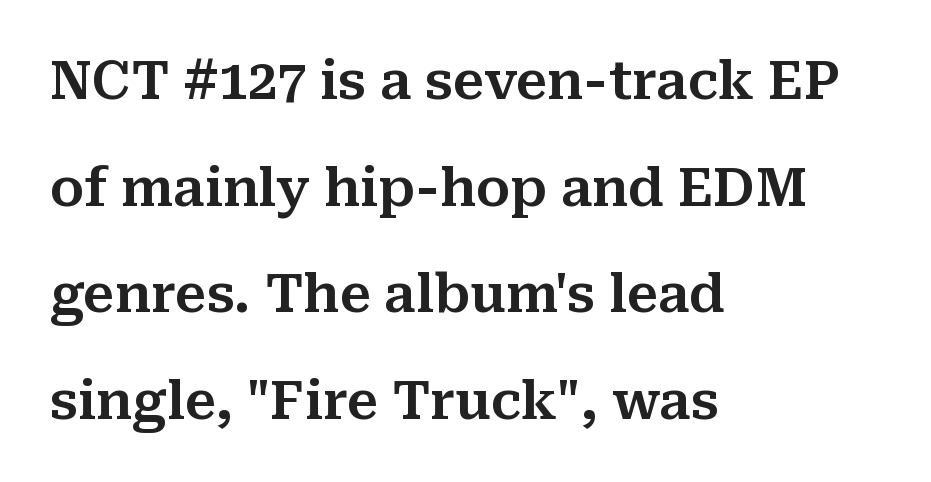
{"serif": "yes", "italic": "no", "width": "normal", "stroke_contrast": "medium", "x_height": "medium", "monospaced": "no", "underline": "no", "align": "left", "line_spacing": "loose", "line_spacing_ratio": 2.05, "letter_spacing": "normal", "letter_spacing_em": 0.0, "glyph_px": 52}
